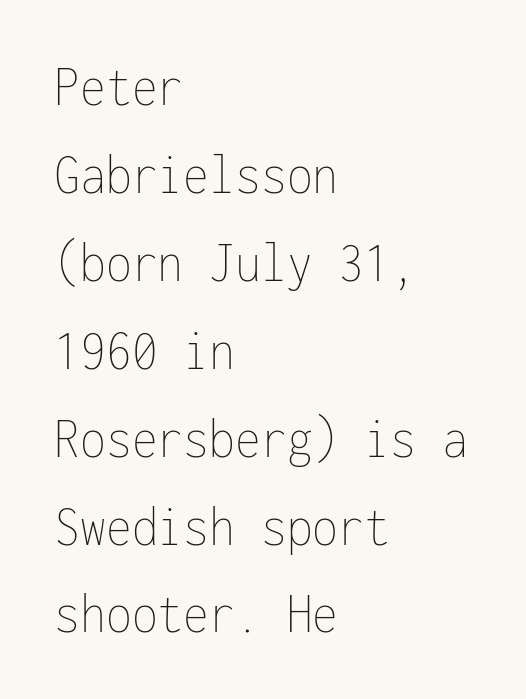
{"italic": "no", "bold": "no", "weight": "thin", "width": "condensed", "stroke_contrast": "low", "x_height": "medium", "monospaced": "yes", "underline": "no", "align": "left", "line_spacing": "normal", "line_spacing_ratio": 1.49, "letter_spacing": "normal", "letter_spacing_em": 0.0, "glyph_px": 59}
